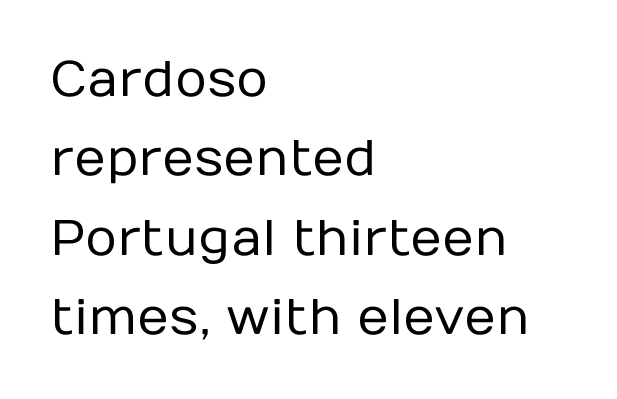
Q: Is the text bold? A: No.
Q: Is the text italic (slanted)? A: No, it is upright.
Q: Is the typeface a serif or a sans-serif typeface? A: Sans-serif.
Q: Is the text underlined? A: No.
Q: How is the paragraph aligned? A: Left-aligned.
Q: Is the spacing between letters normal or unusually wide? A: Normal.
Q: Is the spacing between lines tight, normal or loose? A: Normal.
Q: Width (condensed, normal, or wide)? A: Normal.
Q: Stroke contrast? A: Low.
Q: x-height? A: Medium.
Q: Monospaced? A: No.
